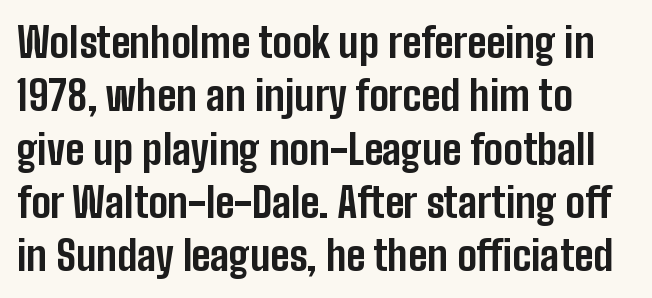
{"serif": "no", "italic": "no", "bold": "yes", "weight": "bold", "width": "condensed", "stroke_contrast": "low", "x_height": "medium", "monospaced": "no", "underline": "no", "align": "left", "line_spacing": "normal", "line_spacing_ratio": 1.3, "letter_spacing": "normal", "letter_spacing_em": 0.0, "glyph_px": 41}
